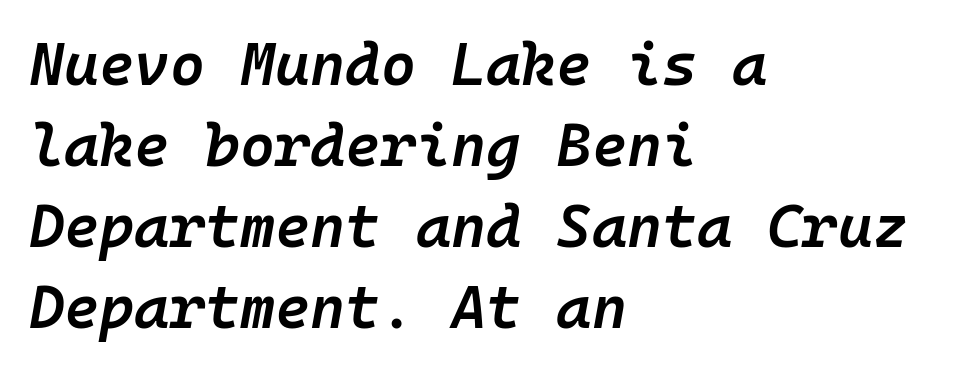
Does the weight exceed regular? Yes, but only to semibold. Is this a fixed-width face? Yes — each glyph sits in an identical cell. Rows of type keep a routine distance in the vertical direction. Check the space under the baseline: it is left empty.
